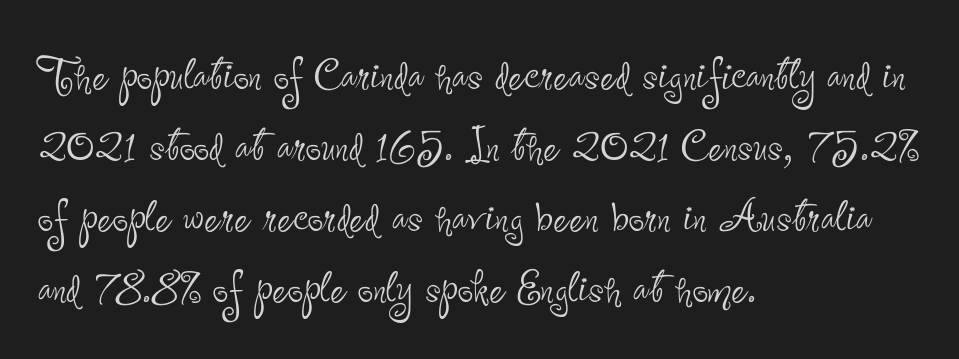
{"serif": "no", "bold": "no", "weight": "thin", "width": "condensed", "stroke_contrast": "low", "x_height": "small", "monospaced": "no", "underline": "no", "align": "left", "line_spacing": "normal", "line_spacing_ratio": 1.29, "letter_spacing": "normal", "letter_spacing_em": 0.0, "glyph_px": 55}
